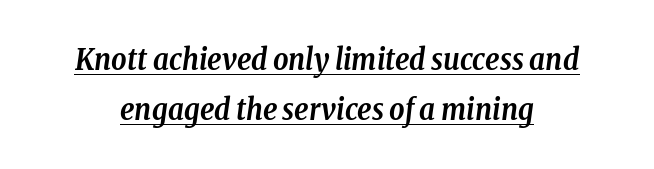
Q: Is the text bold? A: Yes.
Q: Is the text italic (slanted)? A: Yes, it leans right by about 8 degrees.
Q: Is the typeface a serif or a sans-serif typeface? A: Serif.
Q: Is the text underlined? A: Yes.
Q: Is the spacing between letters normal or unusually wide? A: Normal.
Q: Is the spacing between lines tight, normal or loose? A: Normal.
Q: Width (condensed, normal, or wide)? A: Condensed.
Q: Stroke contrast? A: Low.
Q: x-height? A: Medium.
Q: Monospaced? A: No.
